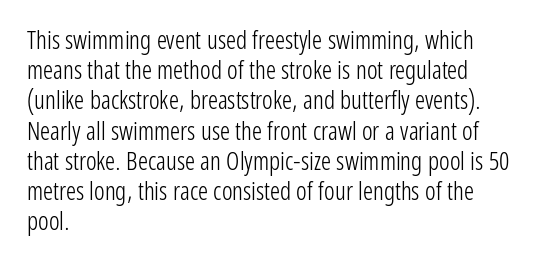
In terms of posture, this sample is upright. The rendering keeps characters at their native spacing. Caption: face not bold, strokes unweighted. The string is rendered with underlining switched off. Horizontal alignment here is leftward, the default for most running prose.
